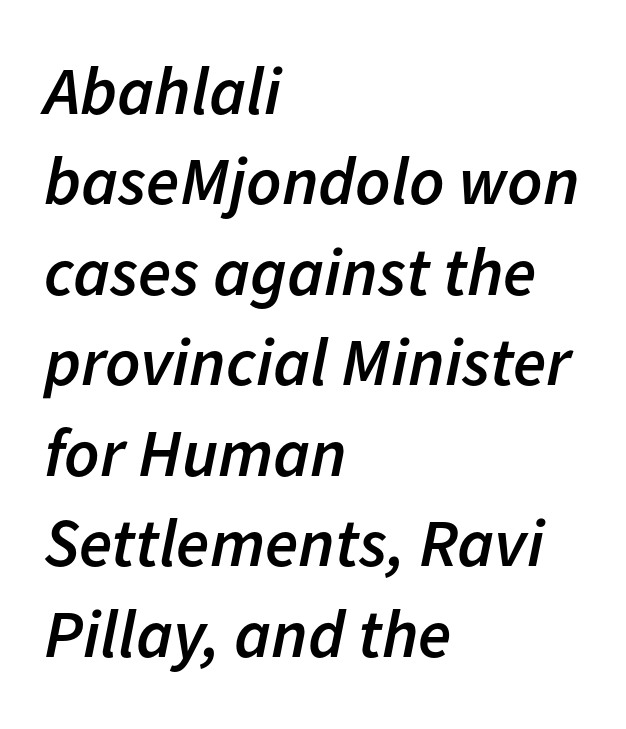
Set as a demibold, roughly 600 on the weight scale. Leftover space on each line is placed entirely after the last word. Observe the lean: these are italic letterforms. Check the space under the baseline: it is left empty.
